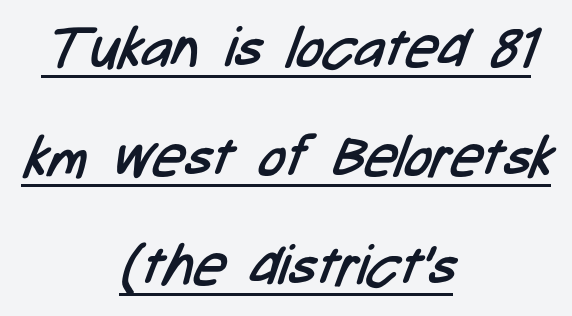
The image shows 56 px regular-weight, condensed sans-serif type; set centered, loose line spacing (1.95x), normal letter spacing, underlined; low stroke contrast and a medium x-height.
